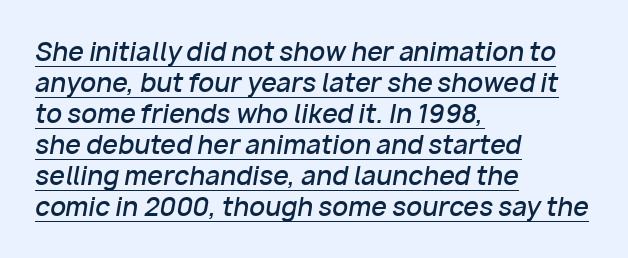
{"italic": "yes", "lean": "right", "slant_degrees": 10, "bold": "semi", "underline": "yes", "align": "left", "line_spacing_ratio": 1.24, "letter_spacing": "normal", "letter_spacing_em": 0.0, "glyph_px": 25}
